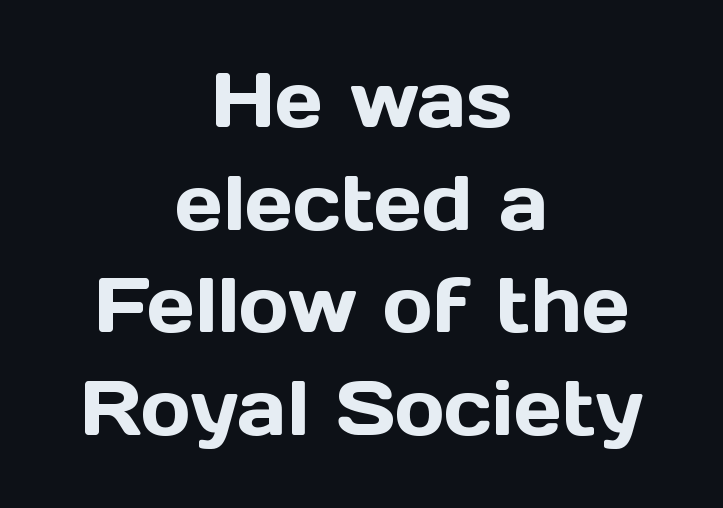
Ordinary non-slanted type is in use. The space between consecutive lines is moderate. The gaps between neighbouring characters are ordinary and unremarkable. Line starts and ends both wander, symmetrically. Unmarked baselines from the first word to the last.
